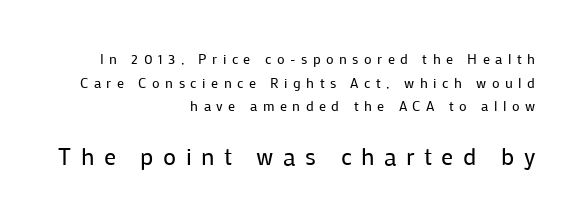
The image shows 24 px text type, upright; set right-aligned, normal line spacing (1.68x), unusually wide letter spacing (+0.39 em), not underlined; the second (bottom) block is 1.71x larger.
